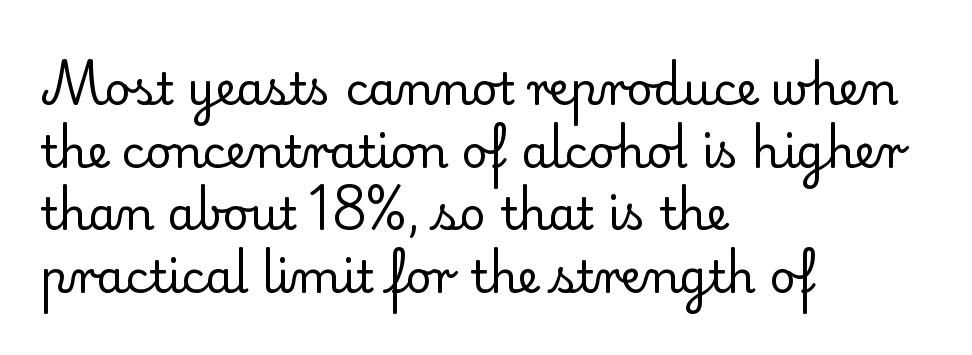
{"serif": "yes", "italic": "no", "bold": "no", "weight": "regular", "width": "normal", "stroke_contrast": "low", "x_height": "small", "monospaced": "no", "underline": "no", "align": "left", "line_spacing": "normal", "line_spacing_ratio": 1.39, "letter_spacing": "normal", "letter_spacing_em": 0.0, "glyph_px": 45}
